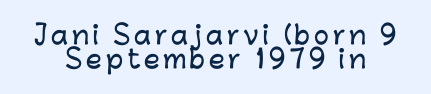
Q: Is the text italic (slanted)? A: No, it is upright.
Q: Is the text underlined? A: No.
Q: Is the spacing between lines tight, normal or loose? A: Tight.
